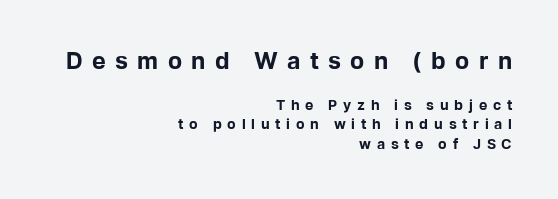
The image shows 23 px bold type, upright; set right-aligned, normal line spacing (1.38x), unusually wide letter spacing (+0.41 em), not underlined; the first (top) block is 1.64x larger.
